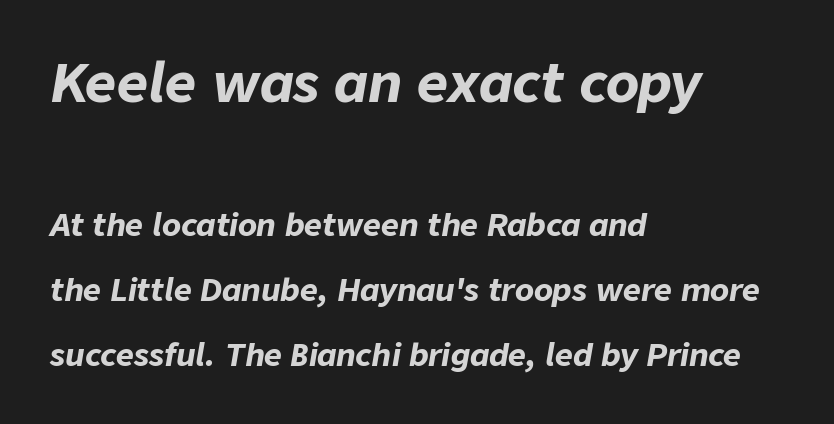
Q: Is the text bold? A: Yes.
Q: Is the text italic (slanted)? A: Yes, it leans right by about 9 degrees.
Q: Is the text underlined? A: No.
Q: How is the paragraph aligned? A: Left-aligned.
Q: Is the spacing between letters normal or unusually wide? A: Normal.
Q: Is the spacing between lines tight, normal or loose? A: Loose.
Q: Which block of text is set in a larger size, the first (top) or the second (bottom)? A: The first (top) one.
Q: Width (condensed, normal, or wide)? A: Normal.
Q: Stroke contrast? A: Low.
Q: x-height? A: Medium.
Q: Monospaced? A: No.
